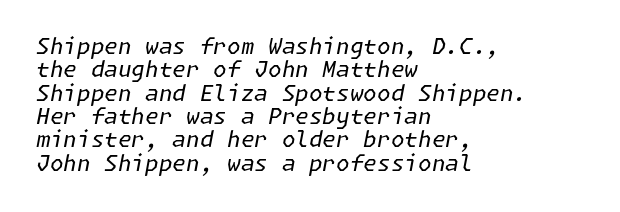
The image shows 22 px text type, italic (leaning right); set left-aligned, tight line spacing (1.06x), normal letter spacing, not underlined.
